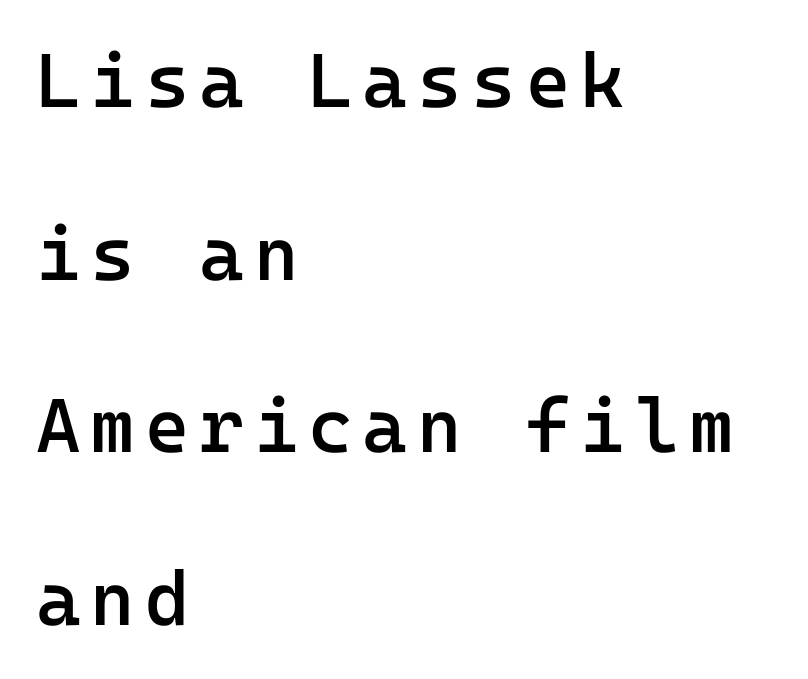
Q: Is the text bold? A: Semi-bold.
Q: Is the text italic (slanted)? A: No, it is upright.
Q: Is the typeface a serif or a sans-serif typeface? A: Sans-serif.
Q: Is the text underlined? A: No.
Q: How is the paragraph aligned? A: Left-aligned.
Q: Is the spacing between lines tight, normal or loose? A: Loose.
Q: Width (condensed, normal, or wide)? A: Normal.
Q: Stroke contrast? A: Low.
Q: x-height? A: Medium.
Q: Monospaced? A: Yes.
